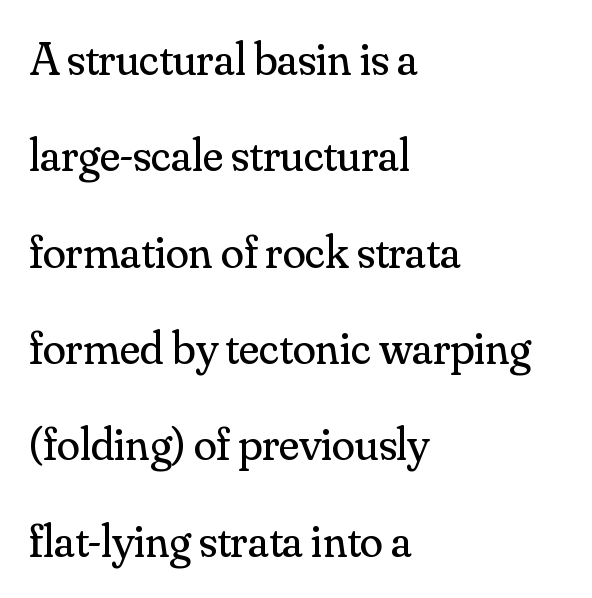
The image shows 47 px regular-weight serif type, upright; set left-aligned, loose line spacing (2.05x), normal letter spacing, not underlined; medium stroke contrast and a small x-height.
